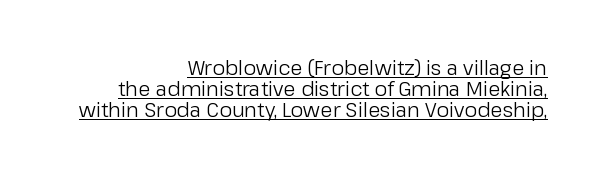
The image shows 20 px text type, upright; set right-aligned, tight line spacing (1.05x), normal letter spacing, underlined.
